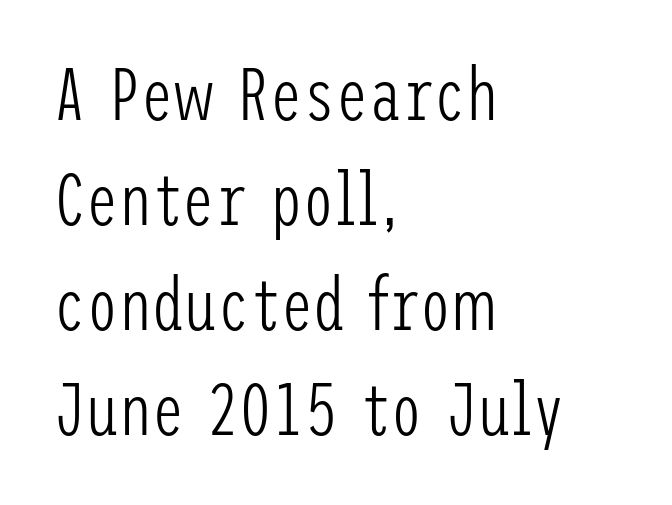
The image shows 73 px light, condensed sans-serif type, upright; set left-aligned, normal line spacing (1.44x), normal letter spacing, not underlined; low stroke contrast and a medium x-height.
